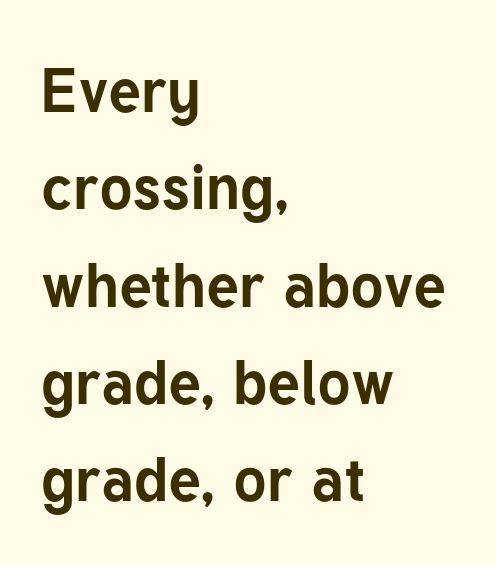
{"serif": "no", "italic": "no", "bold": "yes", "weight": "bold", "width": "normal", "stroke_contrast": "low", "x_height": "medium", "monospaced": "no", "underline": "no", "align": "left", "line_spacing": "normal", "line_spacing_ratio": 1.57, "letter_spacing": "normal", "letter_spacing_em": 0.0, "glyph_px": 62}
